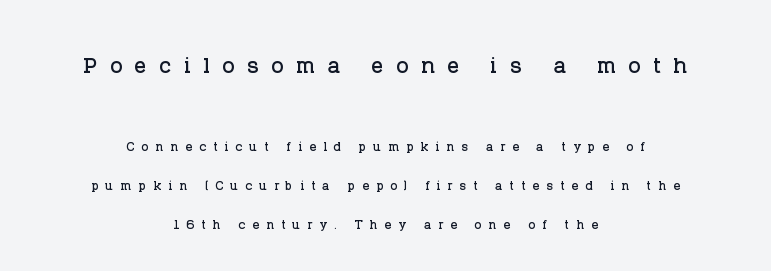
Does the bottom block carry the larger type? No, the top block does. Lines of text with bare space underneath. Nope, not italic — everything's standing straight. How are the letters spaced? Widely, with obvious added tracking.
